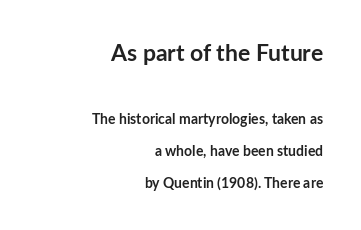
Italic? Not at all — the glyphs are vertical. Notice how the passage keeps a crisp vertical edge on the right only. What stands out about the letter spacing? Nothing — it is the standard amount. You get the large type first, then a drop to smaller type. In terms of weight, the rendering is a true, heavy bold.
